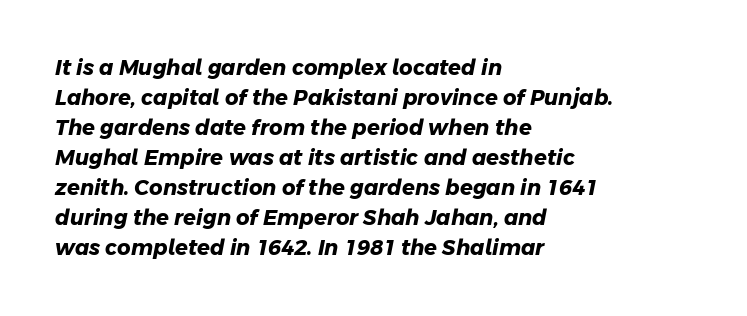
Vertical spacing — default. Strokes here are thick enough to call this a true bold. A typesetter would call this zero additional tracking. The glyphs are unaccompanied by any horizontal stroke below them.
